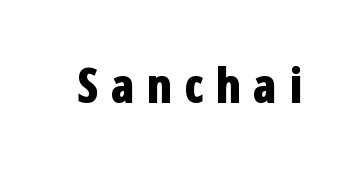
Q: Is the text bold? A: Yes.
Q: Is the text italic (slanted)? A: No, it is upright.
Q: Is the typeface a serif or a sans-serif typeface? A: Sans-serif.
Q: Is the text underlined? A: No.
Q: Is the spacing between letters normal or unusually wide? A: Unusually wide.
Q: Width (condensed, normal, or wide)? A: Condensed.
Q: Stroke contrast? A: Low.
Q: x-height? A: Medium.
Q: Monospaced? A: No.
